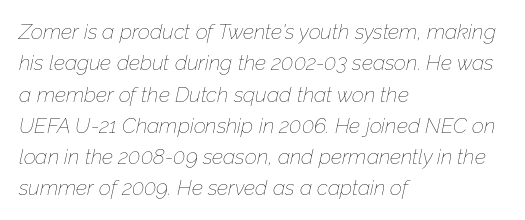
{"italic": "yes", "lean": "right", "slant_degrees": 12, "bold": "no", "underline": "no", "align": "left", "line_spacing": "normal", "line_spacing_ratio": 1.49, "letter_spacing": "normal", "letter_spacing_em": 0.0, "glyph_px": 21}
